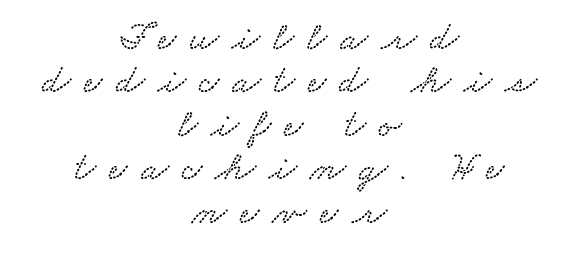
The image shows 41 px wide type; set centered, tight line spacing (1.06x), unusually wide letter spacing (+0.32 em), not underlined; low stroke contrast and a small x-height.
